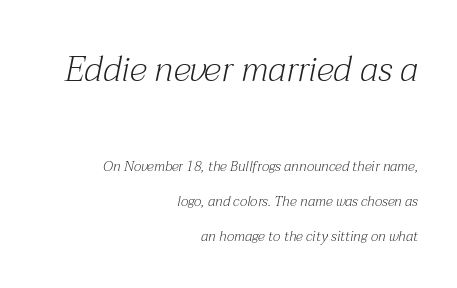
Q: Is the text bold? A: No.
Q: Is the text italic (slanted)? A: Yes, it leans right by about 12 degrees.
Q: Is the typeface a serif or a sans-serif typeface? A: Serif.
Q: Is the text underlined? A: No.
Q: How is the paragraph aligned? A: Right-aligned.
Q: Is the spacing between letters normal or unusually wide? A: Normal.
Q: Is the spacing between lines tight, normal or loose? A: Loose.
Q: Which block of text is set in a larger size, the first (top) or the second (bottom)? A: The first (top) one.
Q: Width (condensed, normal, or wide)? A: Normal.
Q: Stroke contrast? A: Medium.
Q: x-height? A: Medium.
Q: Monospaced? A: No.
